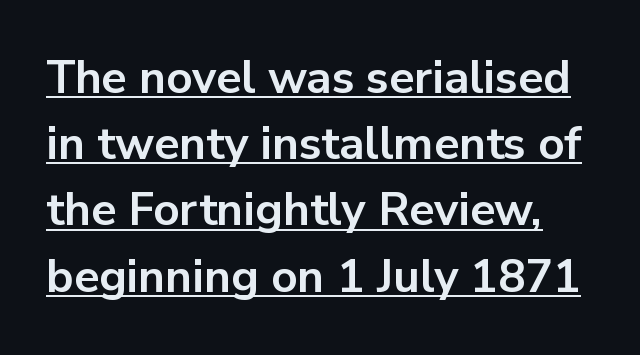
Q: Is the text bold? A: Yes.
Q: Is the text italic (slanted)? A: No, it is upright.
Q: Is the typeface a serif or a sans-serif typeface? A: Sans-serif.
Q: Is the text underlined? A: Yes.
Q: Is the spacing between letters normal or unusually wide? A: Normal.
Q: Is the spacing between lines tight, normal or loose? A: Normal.
Q: Width (condensed, normal, or wide)? A: Normal.
Q: Stroke contrast? A: Low.
Q: x-height? A: Medium.
Q: Monospaced? A: No.
